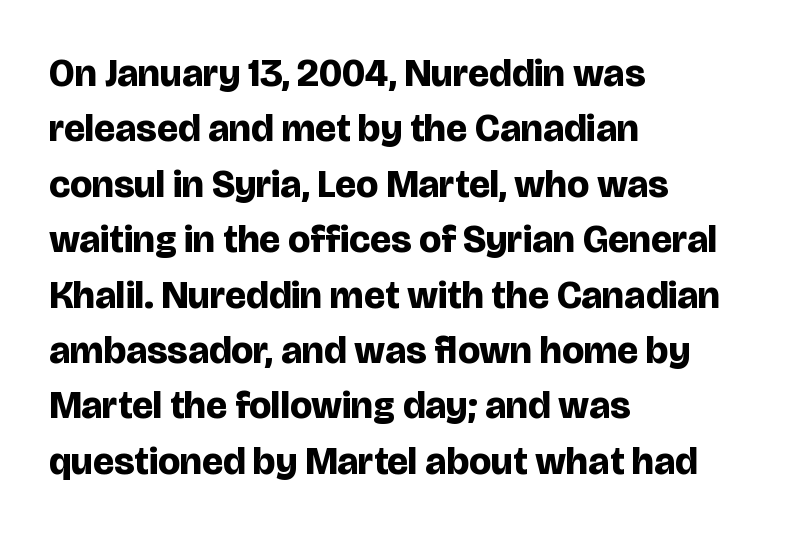
The image shows 39 px bold sans-serif type, upright; set left-aligned, normal line spacing (1.42x), normal letter spacing, not underlined; low stroke contrast and a large x-height.
